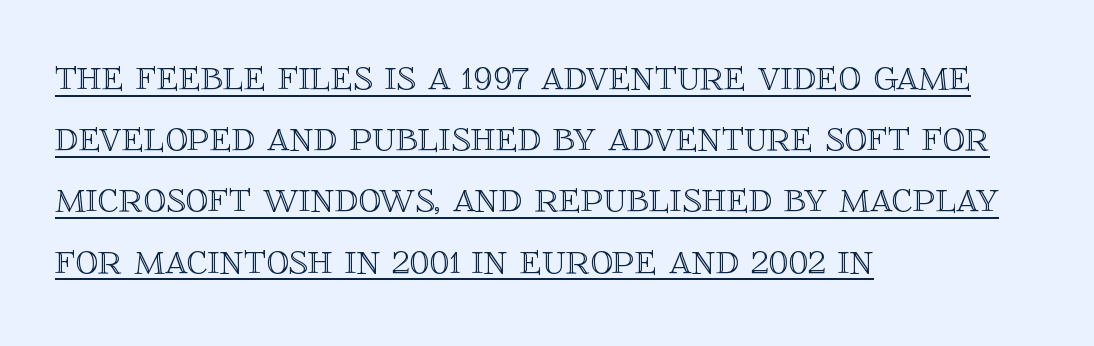
Q: Is the text italic (slanted)? A: No, it is upright.
Q: Is the text underlined? A: Yes.
Q: How is the paragraph aligned? A: Left-aligned.
Q: Is the spacing between letters normal or unusually wide? A: Normal.
Q: Is the spacing between lines tight, normal or loose? A: Normal.
Q: Width (condensed, normal, or wide)? A: Normal.
Q: x-height? A: Large.
Q: Monospaced? A: No.
